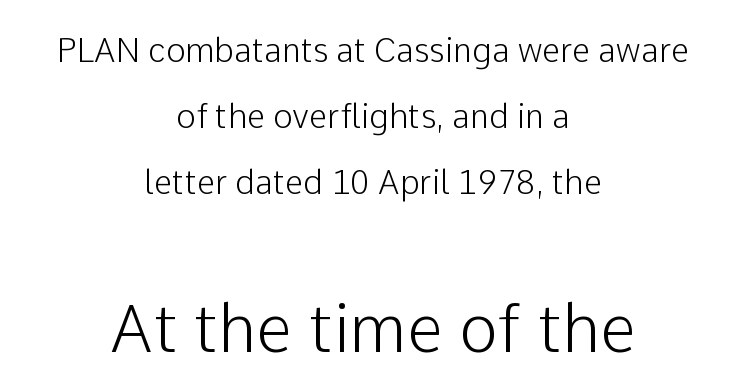
Whoever set this made the second block the dominant, larger element. Casual observation: everything's sitting right in the middle. Does the lettering tilt? It doesn't — this is upright. Type style note: lacks serifs. The gap between lines stays unmarked.
